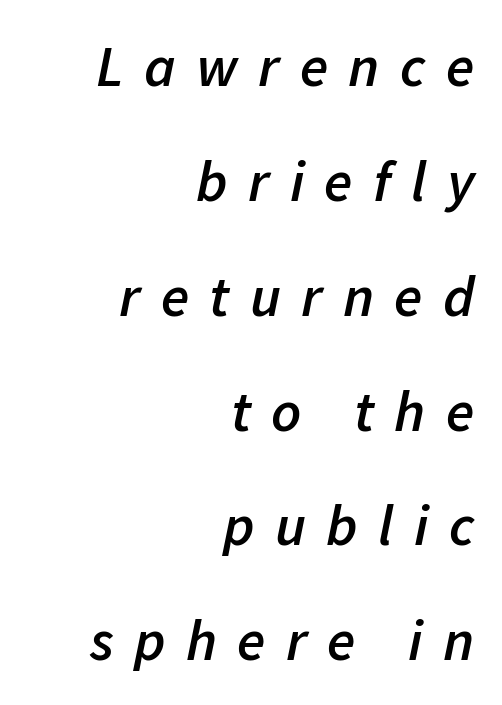
{"italic": "yes", "lean": "right", "slant_degrees": 11, "bold": "semi", "weight": "semibold", "width": "normal", "stroke_contrast": "low", "x_height": "medium", "monospaced": "no", "underline": "no", "align": "right", "line_spacing": "loose", "line_spacing_ratio": 1.98, "letter_spacing": "wide", "letter_spacing_em": 0.35, "glyph_px": 58}
